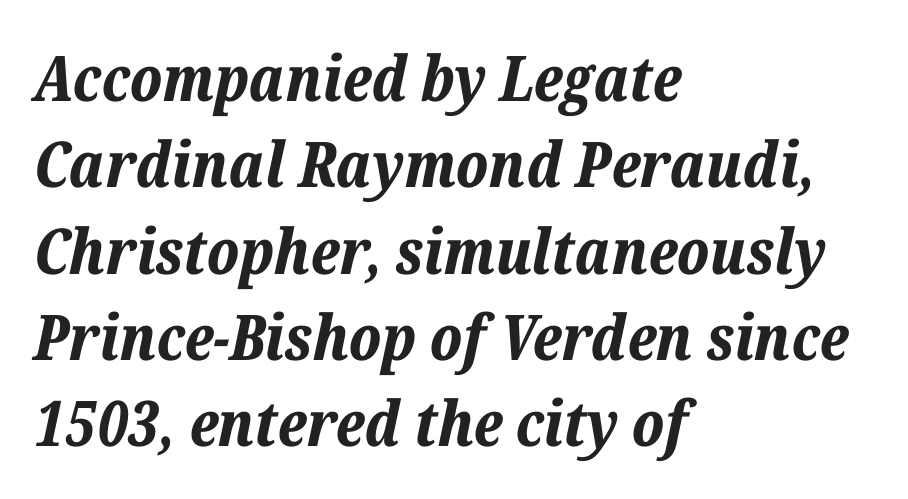
Q: Is the text bold? A: Yes.
Q: Is the text italic (slanted)? A: Yes, it leans right by about 12 degrees.
Q: Is the text underlined? A: No.
Q: How is the paragraph aligned? A: Left-aligned.
Q: Is the spacing between letters normal or unusually wide? A: Normal.
Q: Is the spacing between lines tight, normal or loose? A: Normal.
Q: Width (condensed, normal, or wide)? A: Normal.
Q: Stroke contrast? A: Low.
Q: x-height? A: Medium.
Q: Monospaced? A: No.
